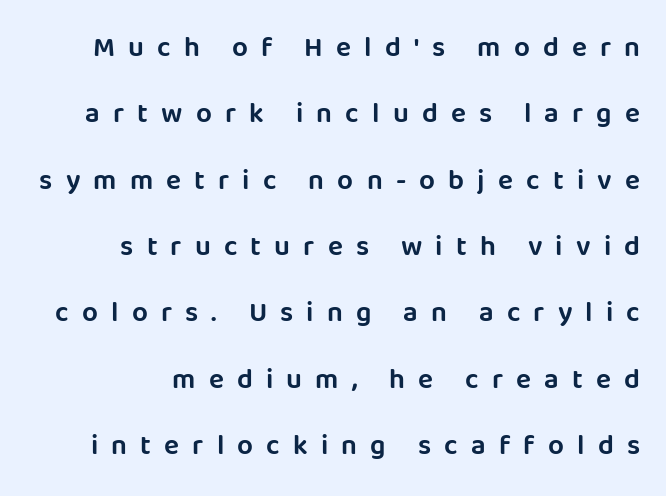
Q: Is the text italic (slanted)? A: No, it is upright.
Q: Is the typeface a serif or a sans-serif typeface? A: Sans-serif.
Q: Is the text underlined? A: No.
Q: How is the paragraph aligned? A: Right-aligned.
Q: Is the spacing between letters normal or unusually wide? A: Unusually wide.
Q: Is the spacing between lines tight, normal or loose? A: Loose.
Q: Width (condensed, normal, or wide)? A: Normal.
Q: Stroke contrast? A: Low.
Q: x-height? A: Large.
Q: Monospaced? A: No.
